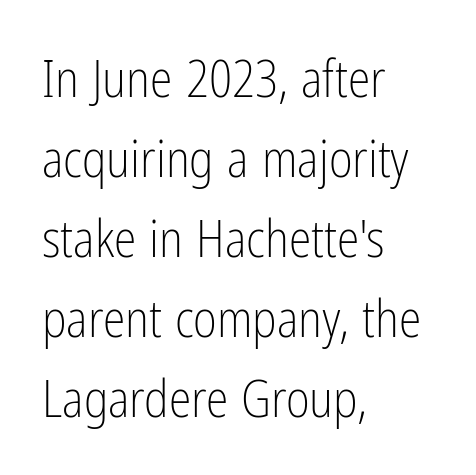
The image shows 51 px light, condensed sans-serif type, upright; set left-aligned, normal line spacing (1.57x), normal letter spacing, not underlined; low stroke contrast and a medium x-height.
